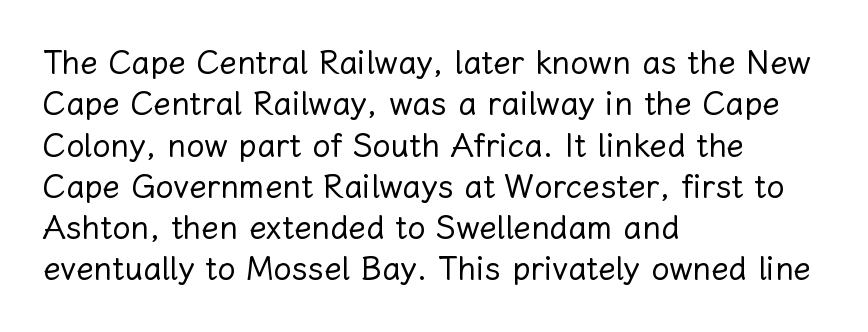
{"italic": "no", "bold": "no", "weight": "regular", "width": "normal", "stroke_contrast": "low", "x_height": "medium", "monospaced": "no", "underline": "no", "align": "left", "line_spacing": "normal", "line_spacing_ratio": 1.29, "letter_spacing": "normal", "letter_spacing_em": 0.0, "glyph_px": 32}
